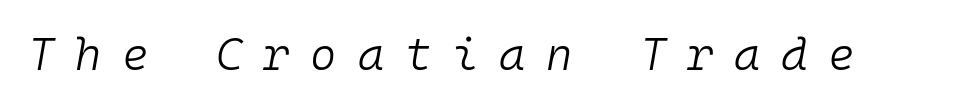
The image shows 45 px light type, italic (leaning right), monospaced; set unusually wide letter spacing (+0.46 em), not underlined; low stroke contrast and a medium x-height.
